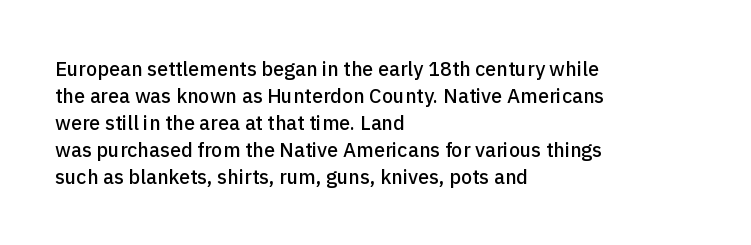
{"italic": "no", "underline": "no", "align": "left", "line_spacing": "normal", "line_spacing_ratio": 1.35, "letter_spacing": "normal", "letter_spacing_em": 0.0, "glyph_px": 20}
